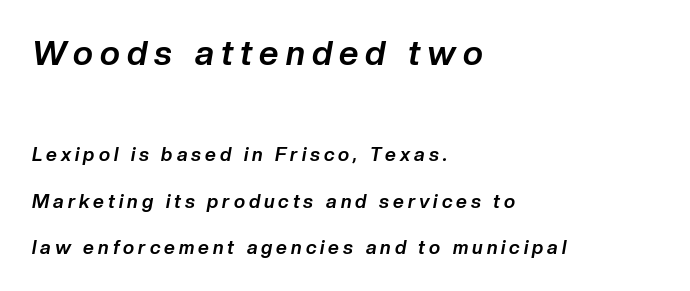
{"italic": "yes", "lean": "right", "slant_degrees": 10, "bold": "yes", "weight": "bold", "width": "normal", "stroke_contrast": "low", "x_height": "medium", "monospaced": "no", "underline": "no", "align": "left", "line_spacing": "loose", "line_spacing_ratio": 2.44, "letter_spacing": "wide", "letter_spacing_em": 0.21, "larger_block": "first", "size_ratio": 1.79, "glyph_px": 34}
